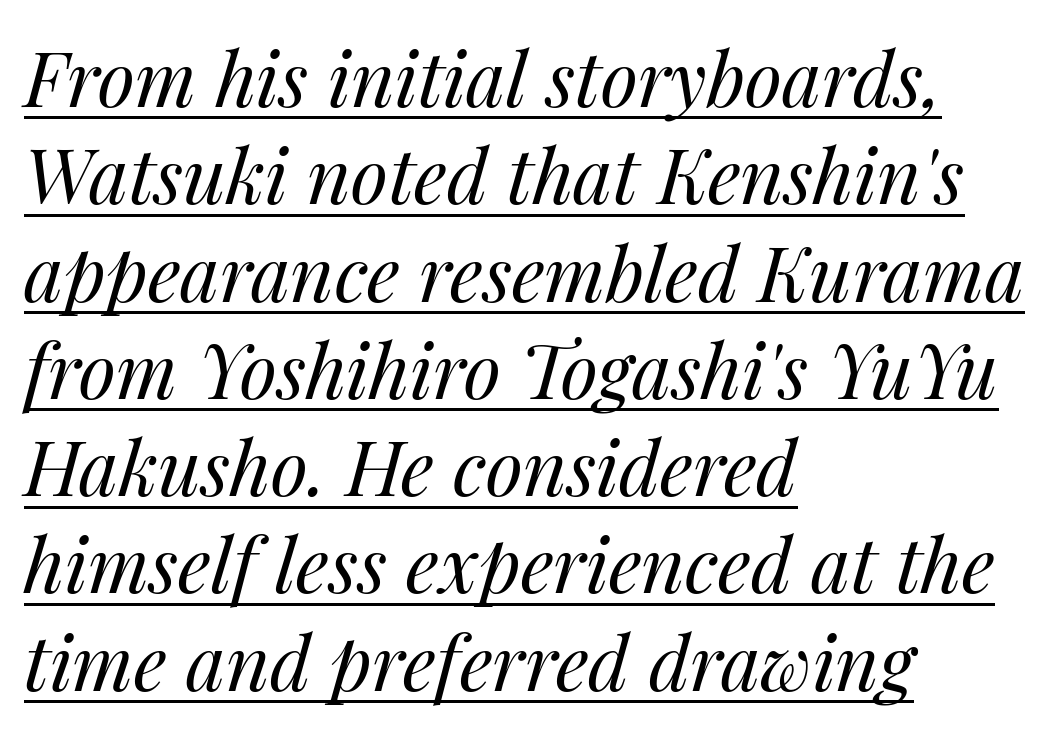
Spacing between characters is what you'd get straight out of the box. Think of a printed novel: that variable character pitch is what you see here. Italic? Definitely — the glyphs are oblique. The rendering uses the underline text-decoration. The rows are spaced the way most documents space them.
